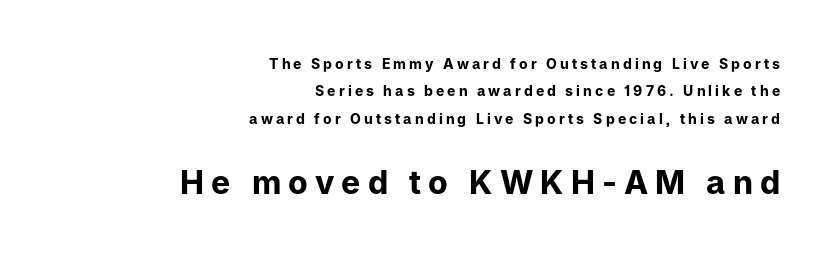
The lines are quadded right. Type size steps up from the first block to the second. There is plenty of visible air inserted between adjacent glyphs. Check the space under the baseline: it is left empty. You'd pick this weight for a headline — it's a proper bold.
